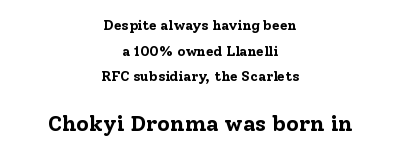
The image shows 22 px bold type, upright; set centered, line spacing 1.83x, normal letter spacing, not underlined; the second (bottom) block is 1.57x larger.
